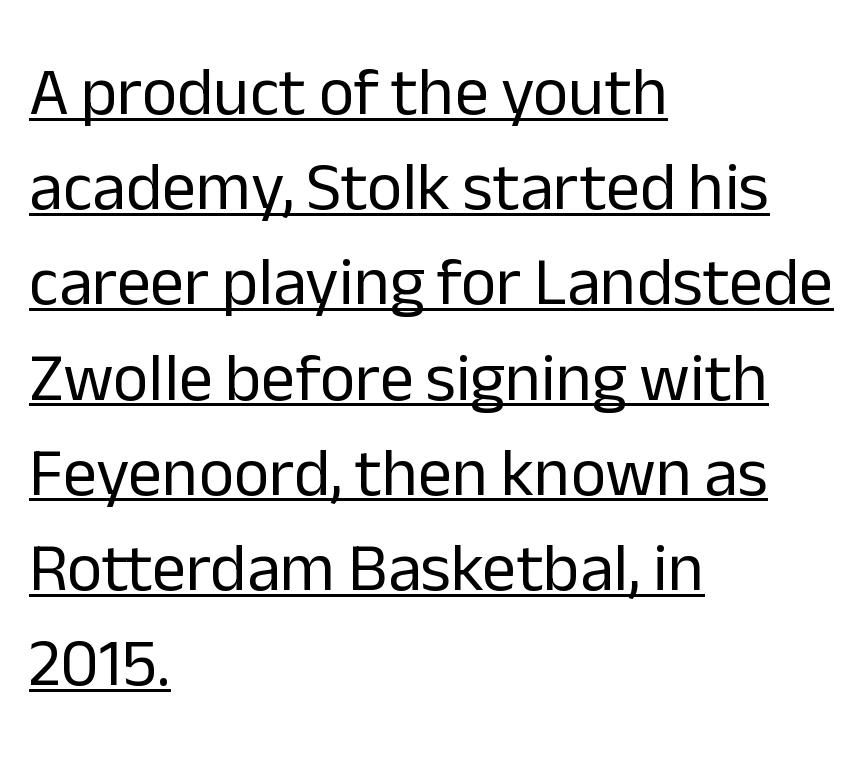
{"serif": "no", "italic": "no", "bold": "no", "weight": "regular", "width": "normal", "stroke_contrast": "low", "x_height": "medium", "monospaced": "no", "underline": "yes", "align": "left", "line_spacing": "normal", "line_spacing_ratio": 1.4, "letter_spacing": "normal", "letter_spacing_em": 0.0, "glyph_px": 68}
